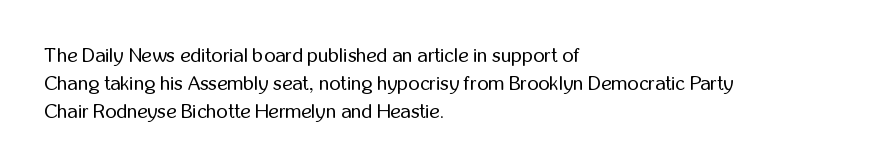
The image shows 20 px text type, upright; set left-aligned, normal line spacing (1.39x), normal letter spacing, not underlined.
